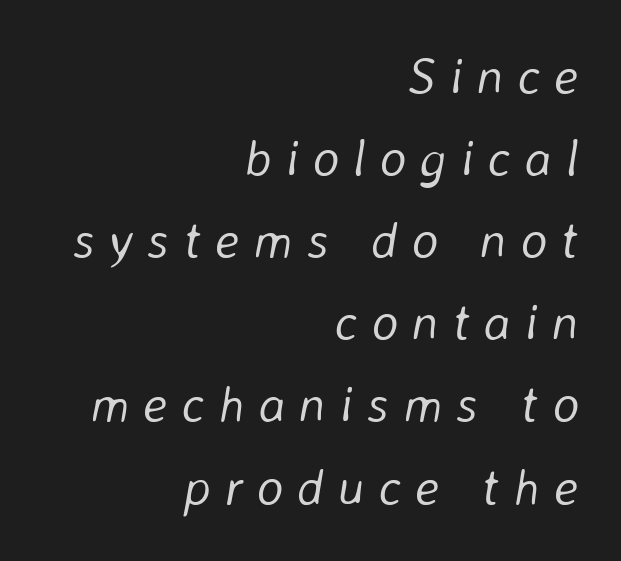
The image shows 51 px light type, italic (leaning right); set right-aligned, normal line spacing (1.61x), unusually wide letter spacing (+0.27 em), not underlined; low stroke contrast and a medium x-height.
